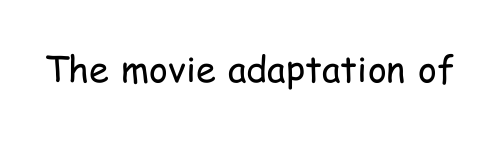
The image shows 36 px regular-weight, condensed sans-serif type, upright; set normal letter spacing, not underlined; low stroke contrast and a medium x-height.
